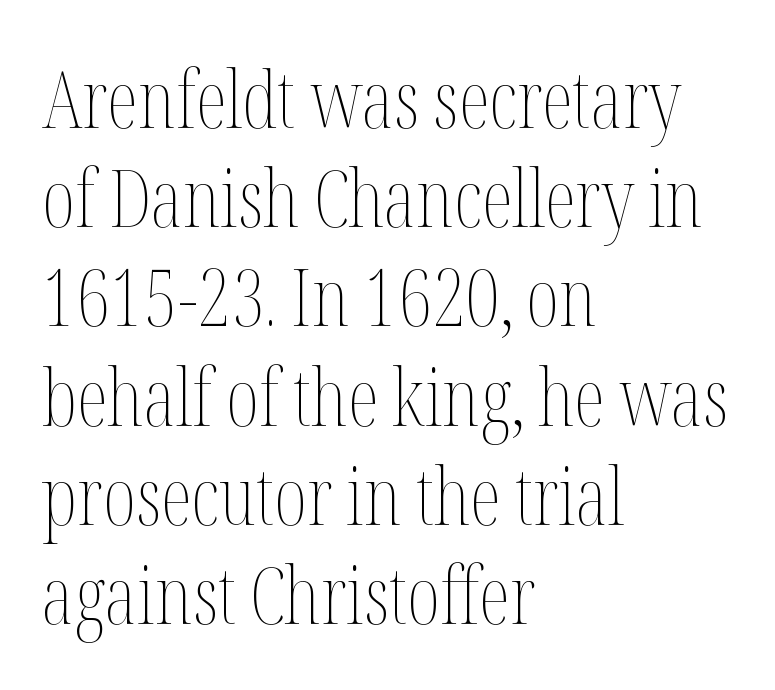
The image shows 80 px thin, condensed type, upright; set left-aligned, line spacing 1.24x, normal letter spacing, not underlined; medium stroke contrast and a medium x-height.
